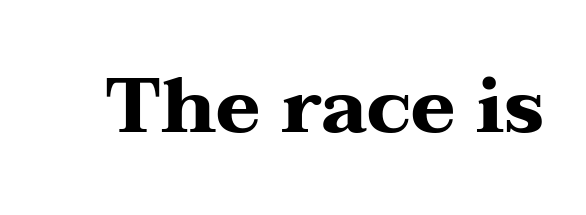
The image shows 76 px heavy, wide serif type, upright; set normal letter spacing, not underlined; medium stroke contrast and a medium x-height.
